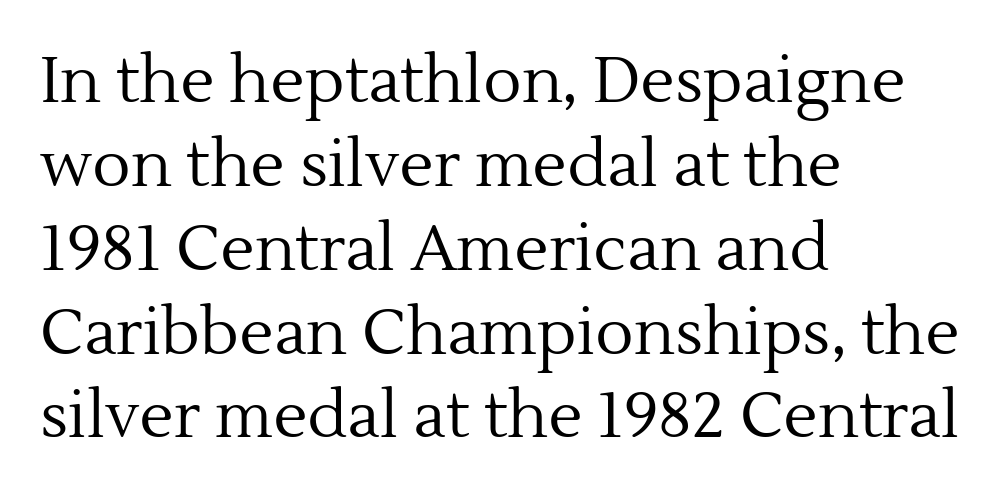
Q: Is the text bold? A: No.
Q: Is the text italic (slanted)? A: No, it is upright.
Q: Is the typeface a serif or a sans-serif typeface? A: Serif.
Q: Is the text underlined? A: No.
Q: How is the paragraph aligned? A: Left-aligned.
Q: Is the spacing between letters normal or unusually wide? A: Normal.
Q: Is the spacing between lines tight, normal or loose? A: Normal.
Q: Width (condensed, normal, or wide)? A: Normal.
Q: x-height? A: Medium.
Q: Monospaced? A: No.
